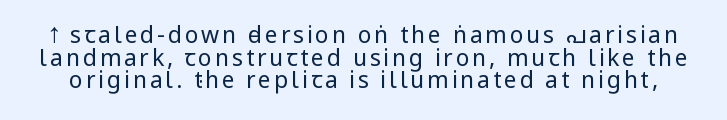
{"italic": "no", "bold": "no", "underline": "no", "line_spacing": "tight", "line_spacing_ratio": 0.98, "glyph_px": 23}
